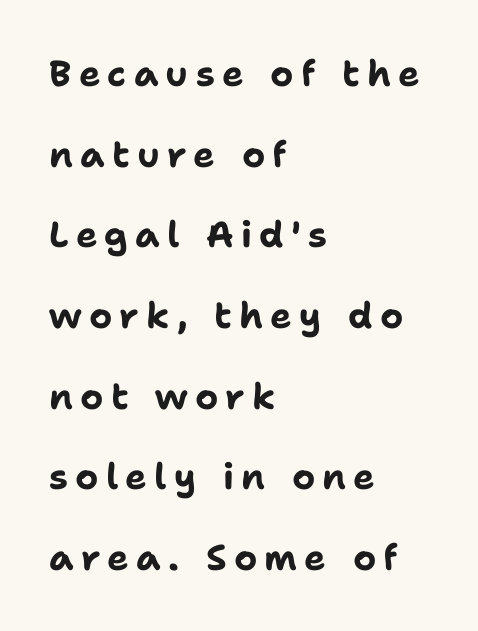
Heavy, bold letterforms. Spacing between characters has been opened up far beyond the box default. Every character sits straight up, as roman type does. Leading: increased. These lines are set flush left with a ragged right edge.
